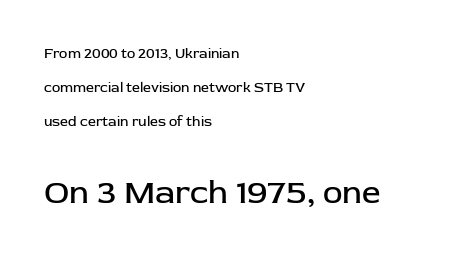
Anything drawn beneath the words? Only blank space. Letter spacing: default. The later block is typeset at a bigger size than the earlier block. Where is the straight margin? On the left.
